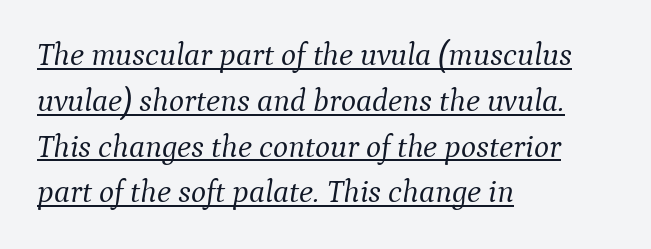
Each letter keeps its own natural width here, so spacing adapts to shape. The string is rendered with underlining switched on. In terms of posture, this sample is oblique. In terms of letterform style, serifs are clearly present. Evenly set lines give the paragraph a standard silhouette. The letters sit at their default tracking, neither squeezed nor spread.
